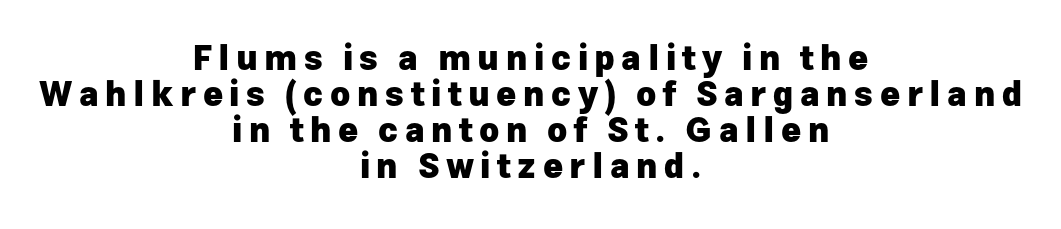
Q: Is the text bold? A: Yes.
Q: Is the text italic (slanted)? A: No, it is upright.
Q: Is the typeface a serif or a sans-serif typeface? A: Sans-serif.
Q: Is the text underlined? A: No.
Q: How is the paragraph aligned? A: Centered.
Q: Is the spacing between lines tight, normal or loose? A: Tight.
Q: Width (condensed, normal, or wide)? A: Normal.
Q: Stroke contrast? A: Low.
Q: x-height? A: Medium.
Q: Monospaced? A: No.
